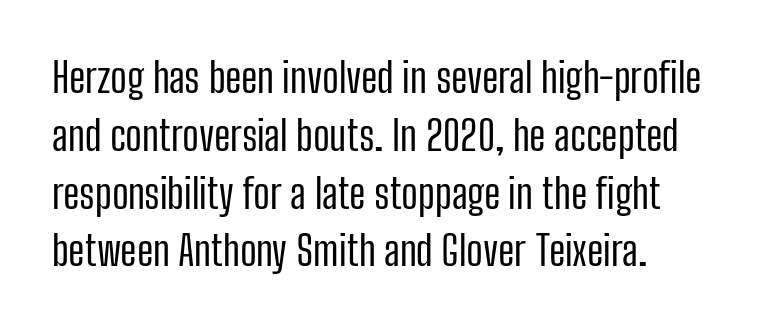
The image shows 41 px regular-weight, condensed sans-serif type, upright; set normal line spacing (1.41x), normal letter spacing, not underlined; low stroke contrast and a medium x-height.
